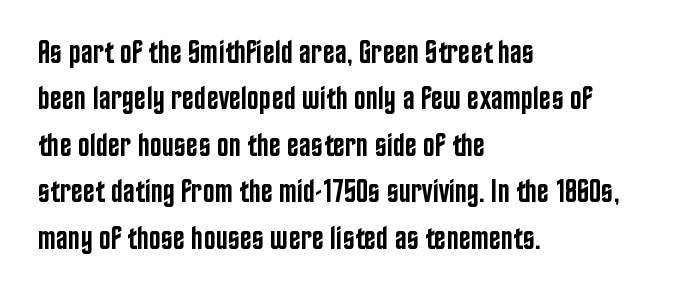
Q: Is the text bold? A: Semi-bold.
Q: Is the text italic (slanted)? A: No, it is upright.
Q: Is the typeface a serif or a sans-serif typeface? A: Sans-serif.
Q: Is the text underlined? A: No.
Q: How is the paragraph aligned? A: Left-aligned.
Q: Is the spacing between letters normal or unusually wide? A: Normal.
Q: Is the spacing between lines tight, normal or loose? A: Normal.
Q: Width (condensed, normal, or wide)? A: Condensed.
Q: Stroke contrast? A: Low.
Q: x-height? A: Large.
Q: Monospaced? A: No.
